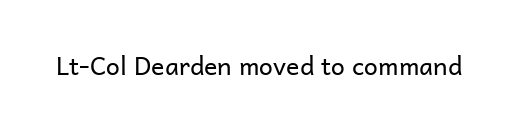
{"italic": "no", "bold": "no", "underline": "no", "letter_spacing": "normal", "letter_spacing_em": 0.0, "glyph_px": 25}
